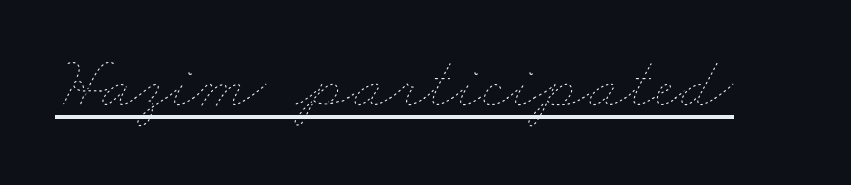
These lines are rendered in a variable-pitch font. Weight class: somewhere from thin through regular. Quick note: underline on. Between one letter and the next there's only the usual sliver of space.
